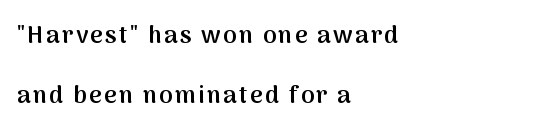
Q: Is the text bold? A: Semi-bold.
Q: Is the text italic (slanted)? A: No, it is upright.
Q: Is the text underlined? A: No.
Q: How is the paragraph aligned? A: Left-aligned.
Q: Is the spacing between lines tight, normal or loose? A: Loose.
